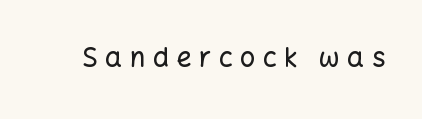
The image shows 27 px text type, upright; set unusually wide letter spacing (+0.27 em), not underlined.
